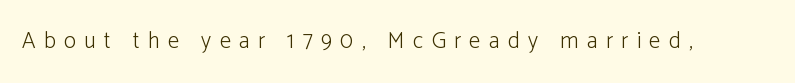
Q: Is the text bold? A: No.
Q: Is the text italic (slanted)? A: No, it is upright.
Q: Is the text underlined? A: No.
Q: Is the spacing between letters normal or unusually wide? A: Unusually wide.
